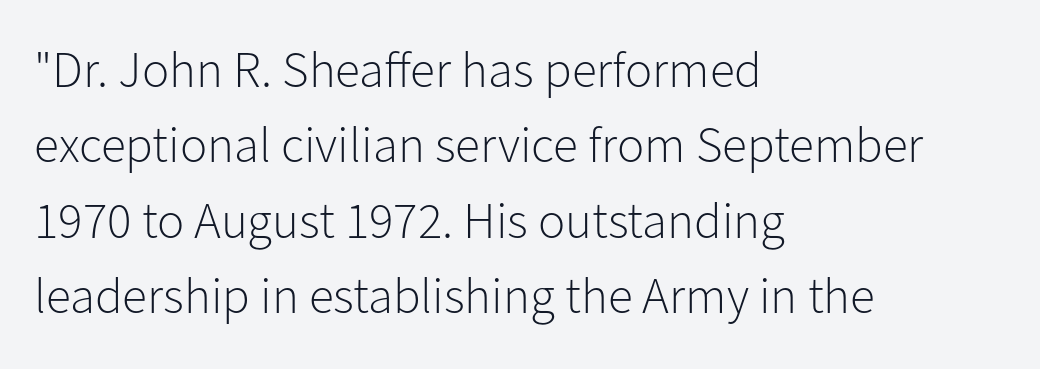
{"serif": "no", "italic": "no", "bold": "no", "weight": "light", "width": "normal", "stroke_contrast": "low", "x_height": "medium", "monospaced": "no", "underline": "no", "align": "left", "line_spacing": "normal", "line_spacing_ratio": 1.48, "letter_spacing": "normal", "letter_spacing_em": 0.0, "glyph_px": 51}
